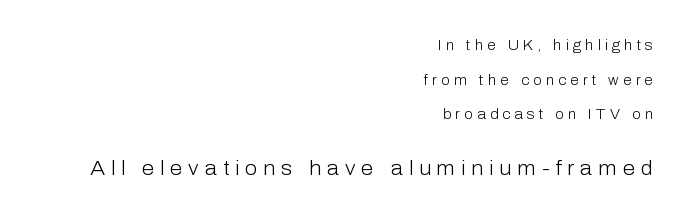
The image shows 20 px text type, upright; set right-aligned, loose line spacing (2.48x), unusually wide letter spacing (+0.29 em), not underlined; the second (bottom) block is 1.43x larger.
